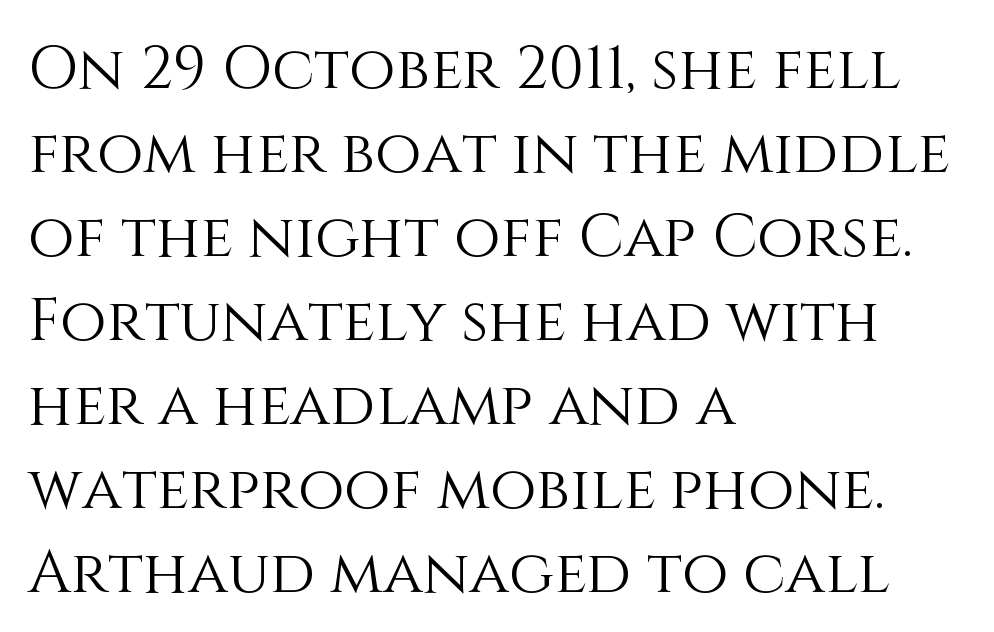
Check under the words: just untouched page. This sample uses plain, unmodified letter spacing. A roman cut, with each character standing at attention. You could not count columns in this text — the font is proportionally spaced. The characters are drawn with everyday or finer stroke widths. Which margin do the lines hug? The left one — the right edge is uneven.
